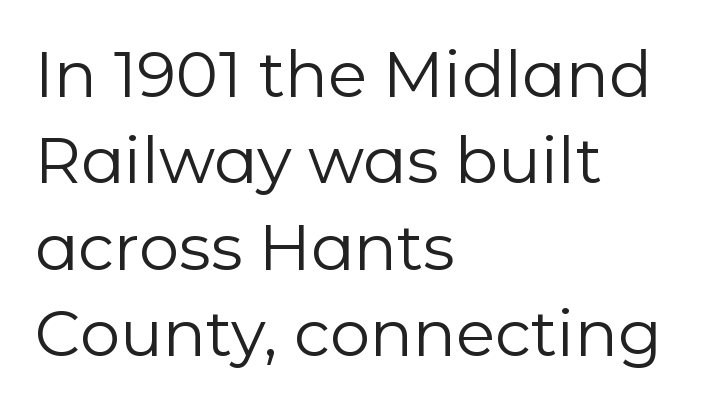
This is not heavy type; no bold has been used. Interline gaps are of average width in this sample. Note the varied advance widths — an 'i' is clearly narrower than an 'm'. The specimen reads as upright at a glance. Compared with typical body copy, the letter spacing here is the same.
